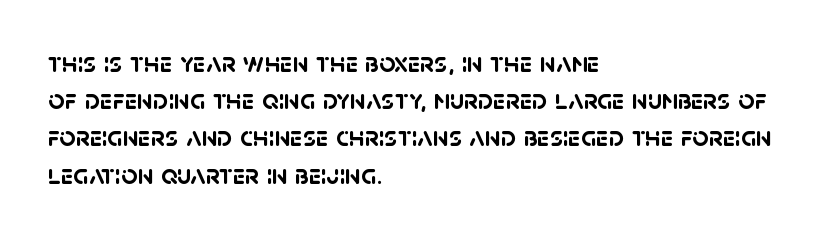
What kind of face is this? One without serifs — a sans. A normal amount of white space separates one row of letters from the next. The strokes are fattened all the way to bold. Caption: standard tracking, unaltered.
